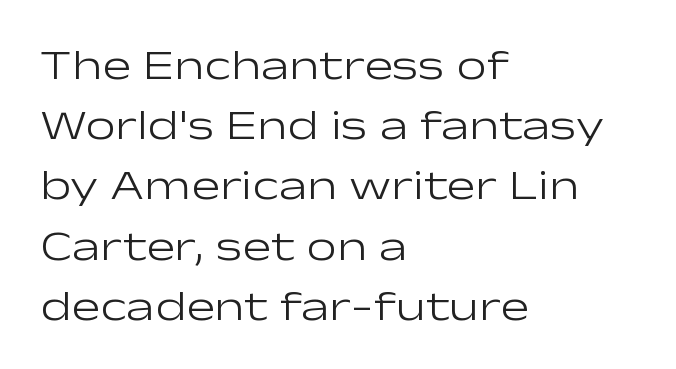
{"serif": "no", "italic": "no", "bold": "no", "weight": "light", "width": "wide", "stroke_contrast": "low", "x_height": "medium", "monospaced": "no", "underline": "no", "align": "left", "line_spacing": "normal", "line_spacing_ratio": 1.4, "letter_spacing": "normal", "letter_spacing_em": 0.0, "glyph_px": 43}
